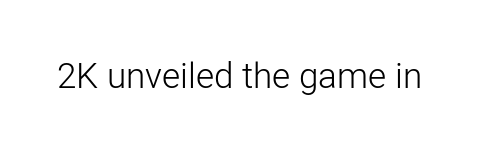
A typesetter would label this face a sans. A roman cut, with each character standing at attention. Type without underlining. Proportional: the letters do not fall into vertical columns. The characters are drawn with everyday or finer stroke widths.
